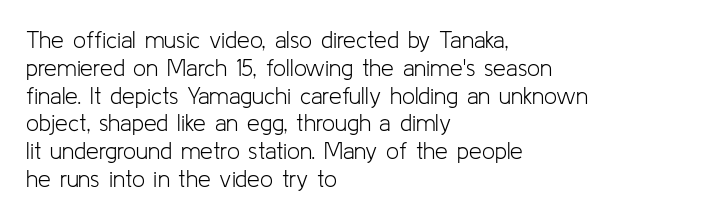
The image shows 23 px text type, upright; set left-aligned, line spacing 1.21x, normal letter spacing, not underlined.
